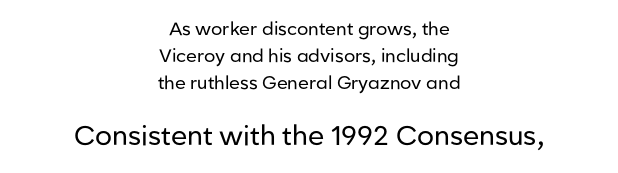
{"italic": "no", "bold": "no", "underline": "no", "align": "center", "line_spacing": "normal", "line_spacing_ratio": 1.5, "letter_spacing": "normal", "letter_spacing_em": 0.0, "larger_block": "second", "size_ratio": 1.5, "glyph_px": 27}
